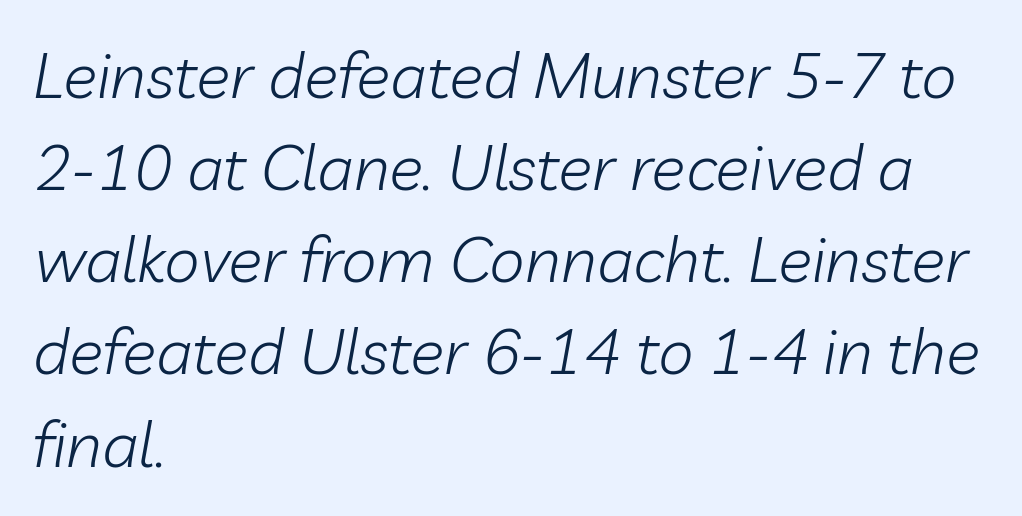
You can tell it's italic because the verticals aren't actually vertical. One-word summary of the alignment: left. The foot of each line stays bare and open. The type is set solid horizontally, with unmodified tracking.
